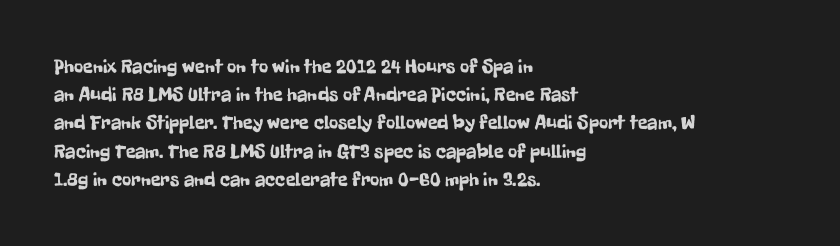
The image shows 20 px text type, upright; set left-aligned, normal line spacing (1.41x), normal letter spacing, not underlined.
